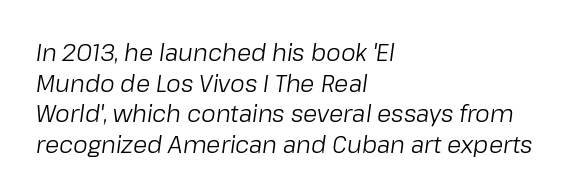
{"italic": "yes", "lean": "right", "slant_degrees": 8, "bold": "no", "underline": "no", "align": "left", "line_spacing": "normal", "line_spacing_ratio": 1.33, "letter_spacing": "normal", "letter_spacing_em": 0.0, "glyph_px": 23}
